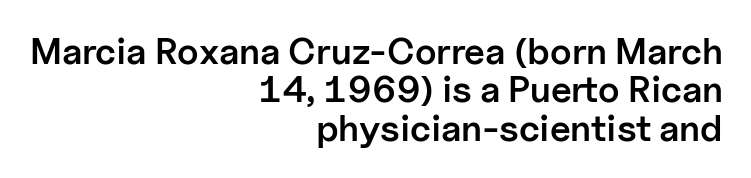
{"serif": "no", "italic": "no", "bold": "semi", "weight": "semibold", "width": "normal", "stroke_contrast": "low", "x_height": "medium", "monospaced": "no", "underline": "no", "align": "right", "line_spacing": "tight", "line_spacing_ratio": 1.04, "letter_spacing": "normal", "letter_spacing_em": 0.0, "glyph_px": 37}
